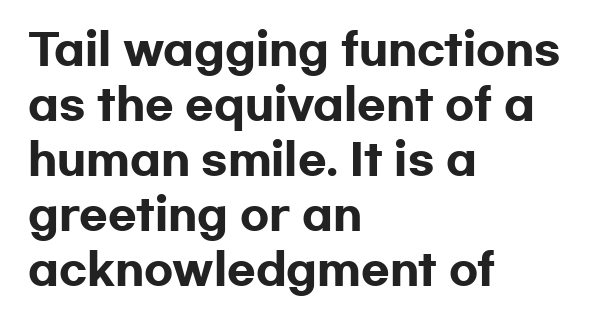
{"serif": "no", "italic": "no", "bold": "yes", "weight": "heavy", "width": "wide", "stroke_contrast": "low", "x_height": "medium", "monospaced": "no", "underline": "no", "align": "left", "line_spacing": "normal", "line_spacing_ratio": 1.31, "letter_spacing": "normal", "letter_spacing_em": 0.0, "glyph_px": 42}
